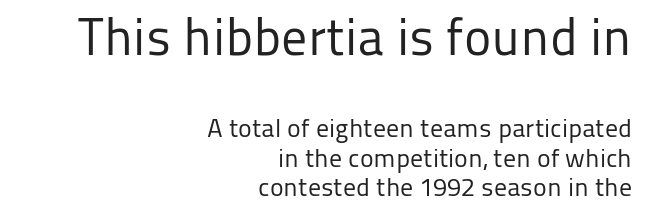
The letters in the upper block stand taller than those in the block below. Weight class: somewhere from thin through regular. The text block is weighted toward the right margin, trailing off unevenly leftward. Typographically, this falls in the sans-serif category. The letters stand upright; this is a roman face. Honestly, there is no underline to notice here at all.
